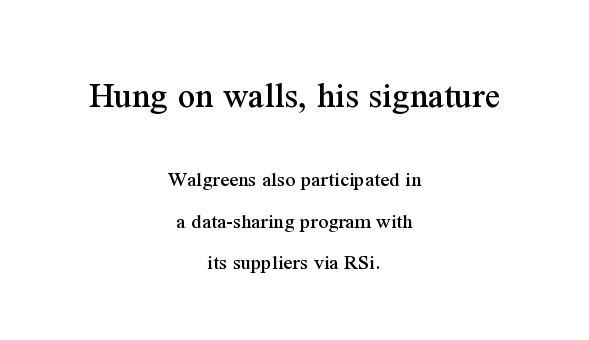
Tall strokes in this sample are plumb rather than angled. The gap between lines stays unmarked. Proportional: the letters do not fall into vertical columns. The block sitting higher on the canvas is the one with enlarged characters. The passage is arranged like a title page — every line centered.
